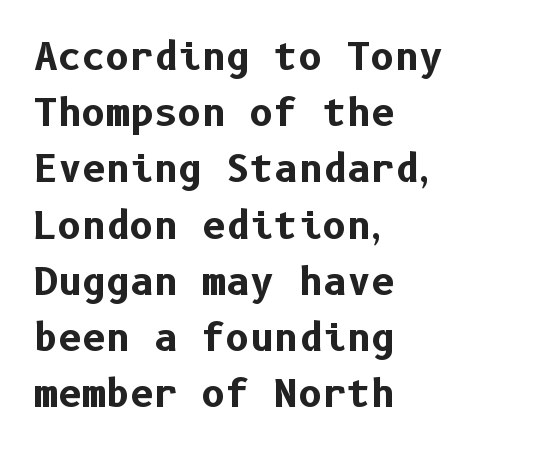
Q: Is the text bold? A: Yes.
Q: Is the text italic (slanted)? A: No, it is upright.
Q: Is the typeface a serif or a sans-serif typeface? A: Sans-serif.
Q: Is the text underlined? A: No.
Q: How is the paragraph aligned? A: Left-aligned.
Q: Is the spacing between letters normal or unusually wide? A: Normal.
Q: Is the spacing between lines tight, normal or loose? A: Normal.
Q: Width (condensed, normal, or wide)? A: Normal.
Q: Stroke contrast? A: Low.
Q: x-height? A: Medium.
